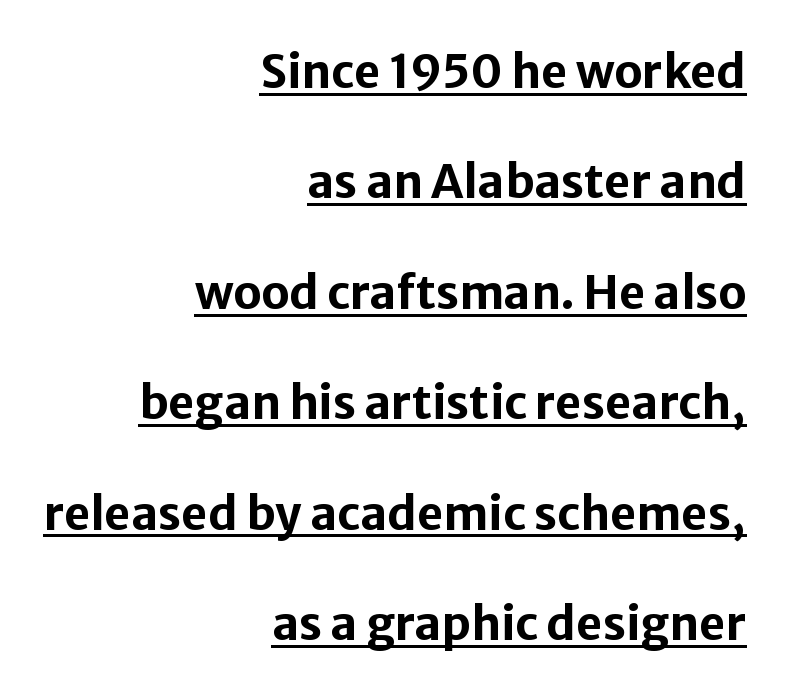
How heavy is the stroke? Heavy — this is a bold. Character widths vary here, with narrow letters taking less room than wide ones. Notice how the stems are strictly vertical — no italics here. Where is the straight margin? On the right.
